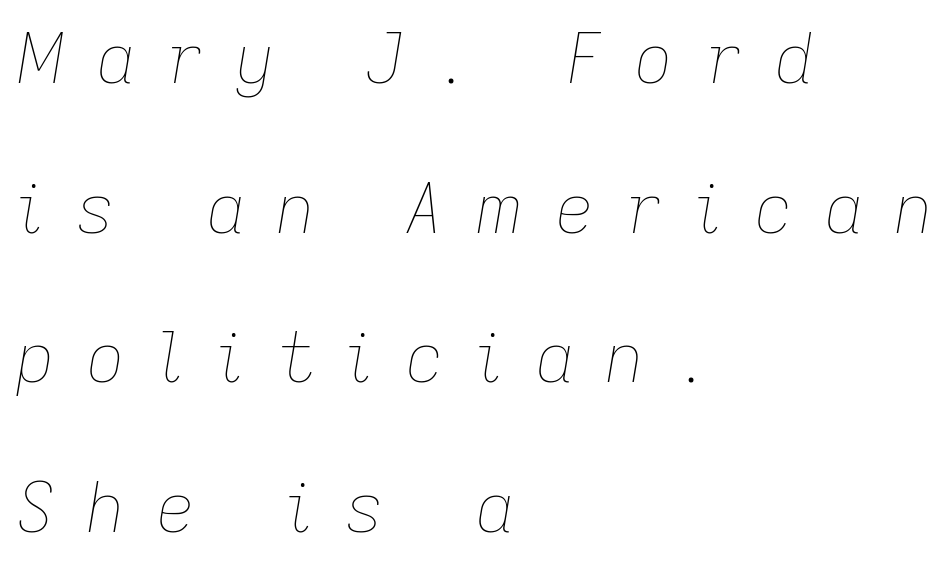
The image shows 68 px thin type, italic (leaning right); set left-aligned, loose line spacing (2.2x), unusually wide letter spacing (+0.45 em), not underlined; low stroke contrast and a medium x-height.
